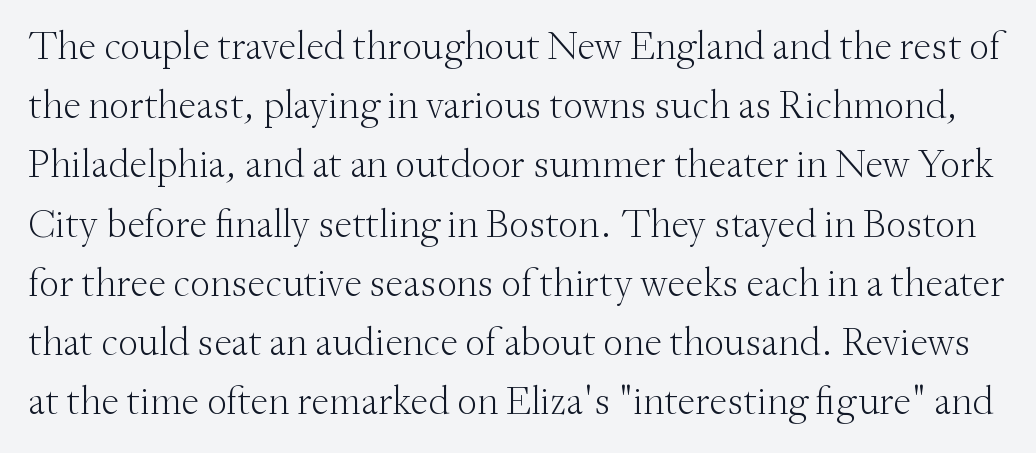
The image shows 40 px light serif type, upright; set normal line spacing (1.48x), normal letter spacing, not underlined; medium stroke contrast and a small x-height.
